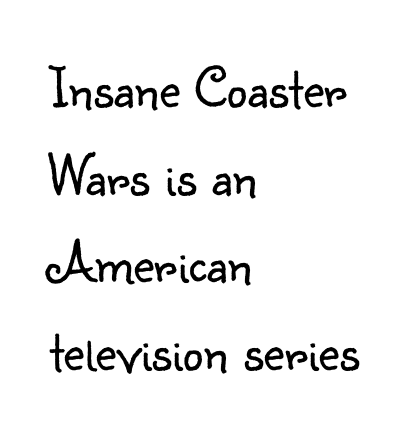
The lines sit at an ordinary, default distance from one another. Here the designer chose a conventional face with non-uniform glyph widths. Nope, no serifs anywhere on these letters. Do the letters lean? They stand straight. Characters follow at the spacing the type designer built in. The rag falls on the right side of this text block.
